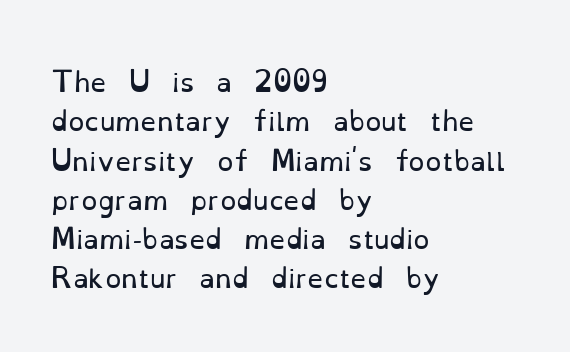
A typesetter would mark this as roman, not italic. Does the leading feel generous? No, just average. The typesetter chose a ragged-right arrangement here. The gaps between neighbouring characters are ordinary and unremarkable. Is this a heavy cut? Hardly; it is regular or lighter. The space directly below the letters is spotless.
